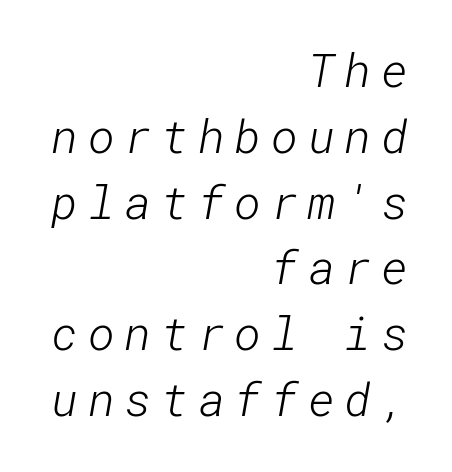
The image shows 46 px light sans-serif type; set right-aligned, normal line spacing (1.43x), unusually wide letter spacing (+0.21 em), not underlined; low stroke contrast and a medium x-height.
